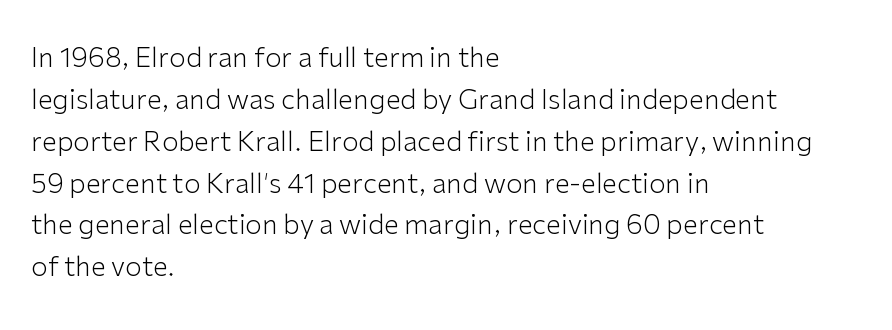
{"italic": "no", "bold": "no", "underline": "no", "align": "left", "line_spacing": "normal", "line_spacing_ratio": 1.55, "letter_spacing": "normal", "letter_spacing_em": 0.0, "glyph_px": 27}
